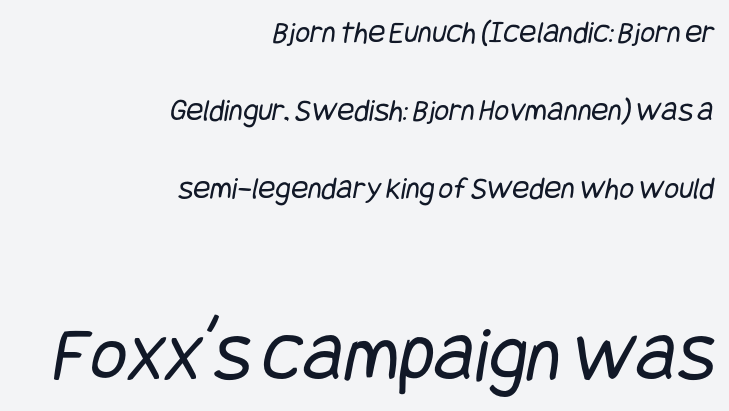
Q: Is the text bold? A: No.
Q: Is the typeface a serif or a sans-serif typeface? A: Sans-serif.
Q: Is the text underlined? A: No.
Q: How is the paragraph aligned? A: Right-aligned.
Q: Is the spacing between letters normal or unusually wide? A: Normal.
Q: Is the spacing between lines tight, normal or loose? A: Loose.
Q: Which block of text is set in a larger size, the first (top) or the second (bottom)? A: The second (bottom) one.
Q: Width (condensed, normal, or wide)? A: Condensed.
Q: Stroke contrast? A: Low.
Q: x-height? A: Large.
